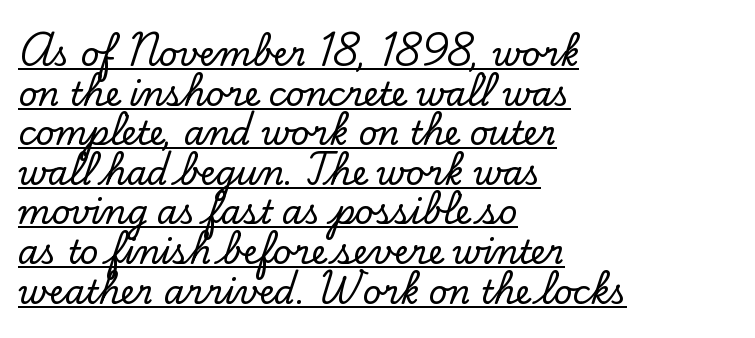
The characters display serif detailing at their extremities. The rendering uses the underline text-decoration. The ragged edge is on the right, which tells us the setting is flush left. In terms of letterspacing, this is plain default setting. Character widths vary here, with narrow letters taking less room than wide ones.
